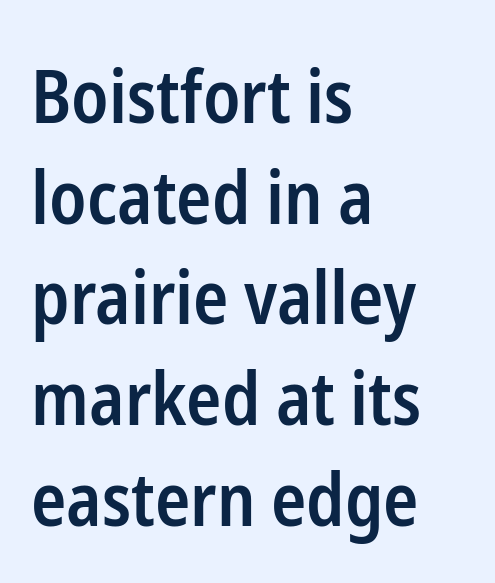
{"serif": "no", "italic": "no", "bold": "semi", "weight": "semibold", "width": "condensed", "stroke_contrast": "low", "x_height": "medium", "monospaced": "no", "underline": "no", "align": "left", "line_spacing": "normal", "line_spacing_ratio": 1.38, "letter_spacing": "normal", "letter_spacing_em": 0.0, "glyph_px": 73}
